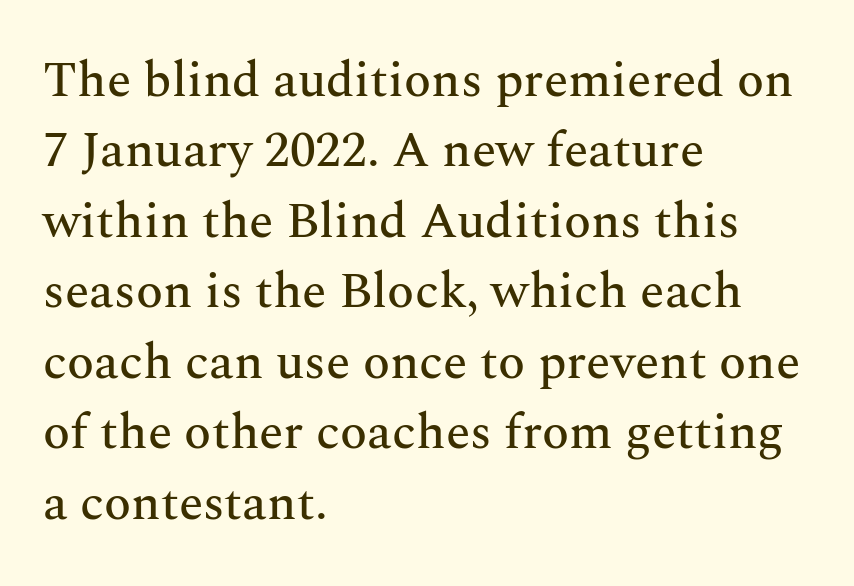
The image shows 50 px serif type, upright; set left-aligned, normal line spacing (1.41x), normal letter spacing, not underlined; medium stroke contrast and a medium x-height.
